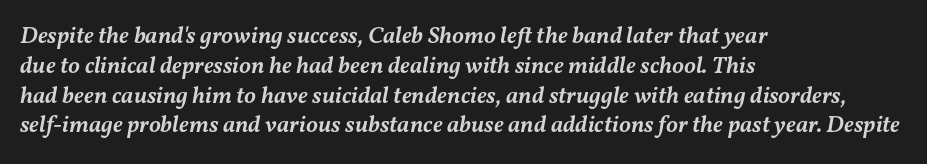
Q: Is the text bold? A: Semi-bold.
Q: Is the text italic (slanted)? A: Yes, it leans right by about 11 degrees.
Q: Is the text underlined? A: No.
Q: How is the paragraph aligned? A: Left-aligned.
Q: Is the spacing between letters normal or unusually wide? A: Normal.
